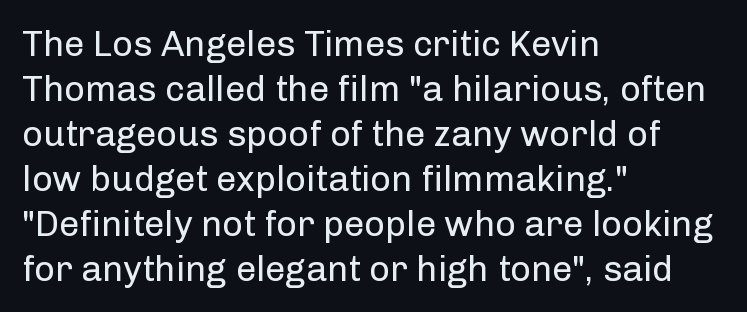
The image shows 36 px regular-weight sans-serif type, upright; set left-aligned, normal line spacing (1.25x), normal letter spacing, not underlined; low stroke contrast and a medium x-height.
